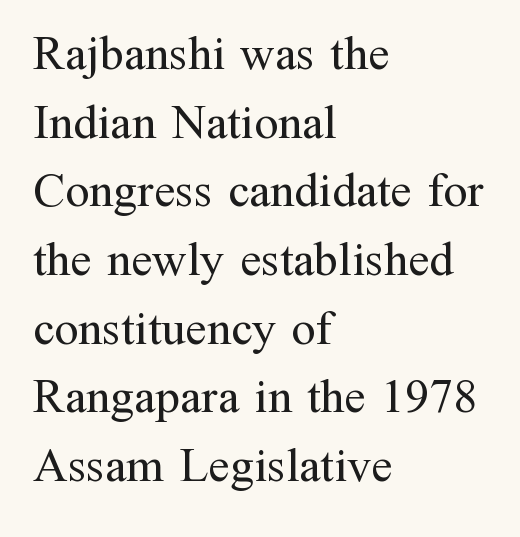
{"serif": "yes", "italic": "no", "bold": "no", "weight": "regular", "width": "normal", "stroke_contrast": "medium", "x_height": "medium", "monospaced": "no", "underline": "no", "align": "left", "line_spacing": "normal", "line_spacing_ratio": 1.43, "letter_spacing": "normal", "letter_spacing_em": 0.0, "glyph_px": 48}
